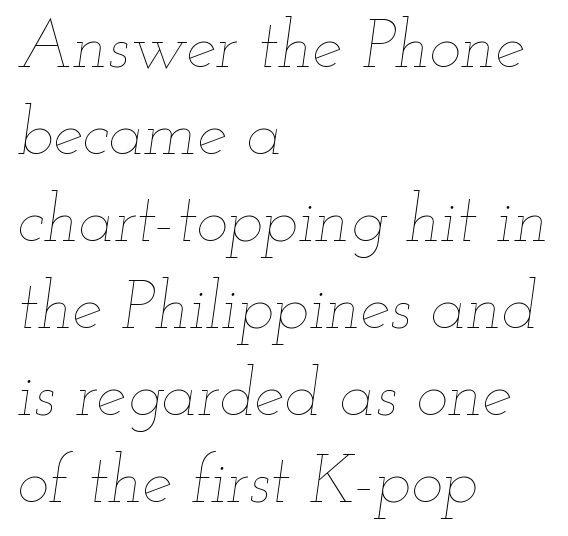
Underline: absent. The face used here has a pronounced slope to its letters. These lines stack with their left ends in a neat column. Stroke thickness stays within the range of a standard reading face or lighter.
